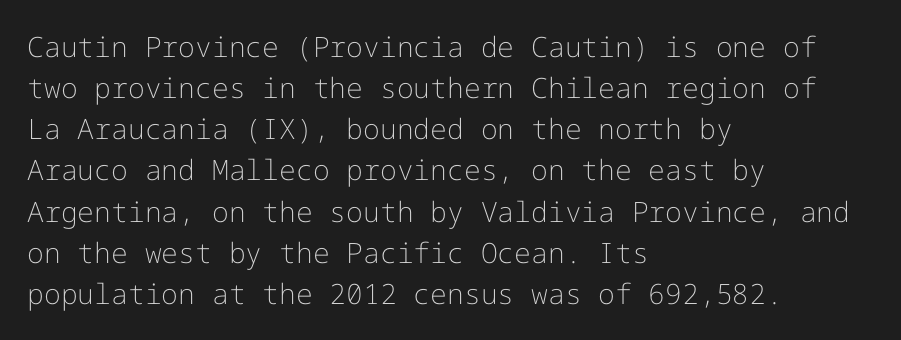
{"serif": "no", "italic": "no", "bold": "no", "weight": "light", "width": "normal", "stroke_contrast": "low", "x_height": "medium", "underline": "no", "align": "left", "line_spacing": "normal", "line_spacing_ratio": 1.47, "letter_spacing": "normal", "letter_spacing_em": 0.0, "glyph_px": 28}
